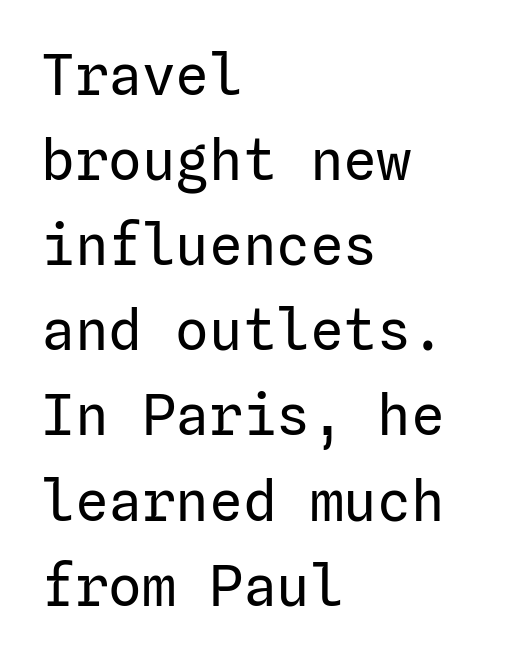
Q: Is the text bold? A: No.
Q: Is the text italic (slanted)? A: No, it is upright.
Q: Is the typeface a serif or a sans-serif typeface? A: Sans-serif.
Q: Is the text underlined? A: No.
Q: How is the paragraph aligned? A: Left-aligned.
Q: Is the spacing between letters normal or unusually wide? A: Normal.
Q: Is the spacing between lines tight, normal or loose? A: Normal.
Q: Width (condensed, normal, or wide)? A: Normal.
Q: Stroke contrast? A: Low.
Q: x-height? A: Medium.
